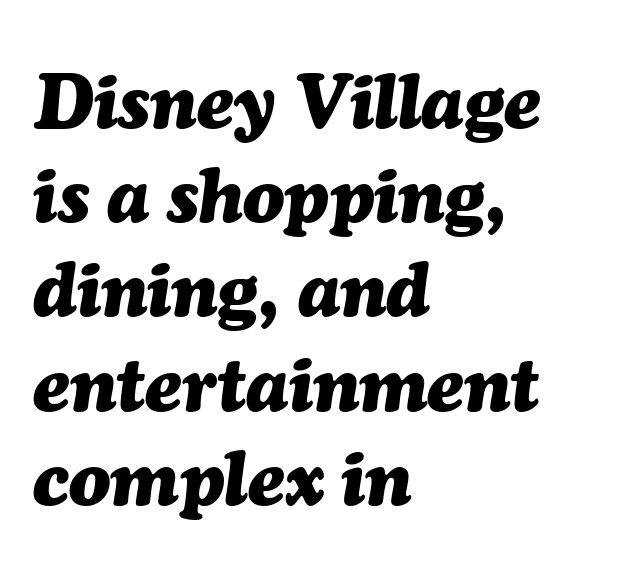
Q: Is the text bold? A: Yes.
Q: Is the text italic (slanted)? A: Yes, it leans right by about 7 degrees.
Q: Is the text underlined? A: No.
Q: How is the paragraph aligned? A: Left-aligned.
Q: Is the spacing between letters normal or unusually wide? A: Normal.
Q: Width (condensed, normal, or wide)? A: Normal.
Q: Stroke contrast? A: Medium.
Q: x-height? A: Medium.
Q: Monospaced? A: No.
